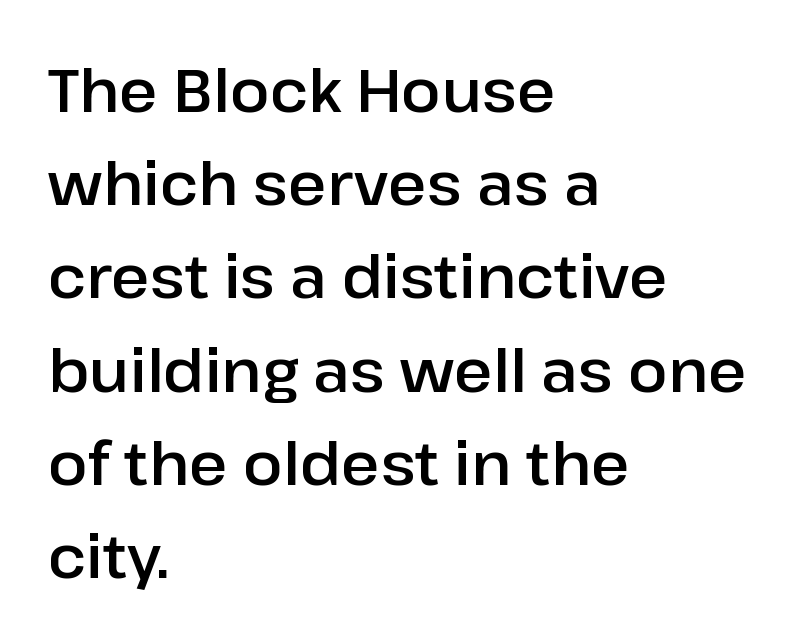
Q: Is the text italic (slanted)? A: No, it is upright.
Q: Is the typeface a serif or a sans-serif typeface? A: Sans-serif.
Q: Is the text underlined? A: No.
Q: How is the paragraph aligned? A: Left-aligned.
Q: Is the spacing between letters normal or unusually wide? A: Normal.
Q: Is the spacing between lines tight, normal or loose? A: Normal.
Q: Width (condensed, normal, or wide)? A: Normal.
Q: Stroke contrast? A: Low.
Q: x-height? A: Medium.
Q: Monospaced? A: No.
